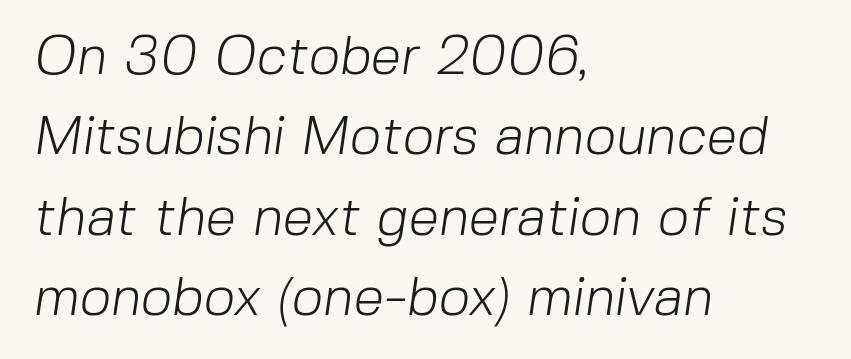
Q: Is the text bold? A: No.
Q: Is the typeface a serif or a sans-serif typeface? A: Sans-serif.
Q: Is the text underlined? A: No.
Q: How is the paragraph aligned? A: Left-aligned.
Q: Is the spacing between letters normal or unusually wide? A: Normal.
Q: Is the spacing between lines tight, normal or loose? A: Normal.
Q: Width (condensed, normal, or wide)? A: Normal.
Q: Stroke contrast? A: Low.
Q: x-height? A: Medium.
Q: Monospaced? A: No.
